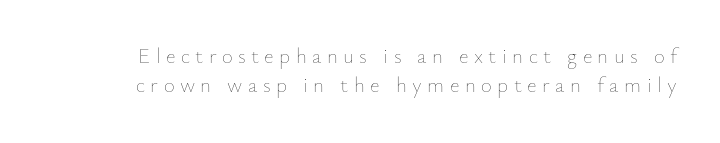
The image shows 21 px text type, upright; set normal line spacing (1.39x), unusually wide letter spacing (+0.26 em), not underlined.
